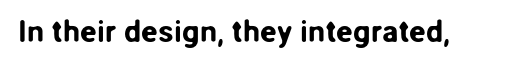
The image shows 31 px sans-serif type, upright; set normal letter spacing, not underlined; low stroke contrast and a medium x-height.
